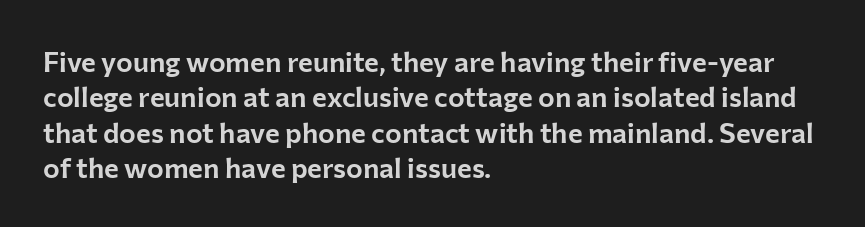
The image shows 28 px sans-serif type, upright; set left-aligned, normal line spacing (1.26x), normal letter spacing, not underlined; low stroke contrast and a medium x-height.
